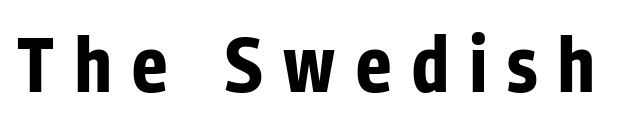
{"serif": "no", "italic": "no", "bold": "yes", "weight": "bold", "width": "condensed", "stroke_contrast": "low", "x_height": "medium", "monospaced": "no", "underline": "no", "letter_spacing": "wide", "letter_spacing_em": 0.27, "glyph_px": 77}
